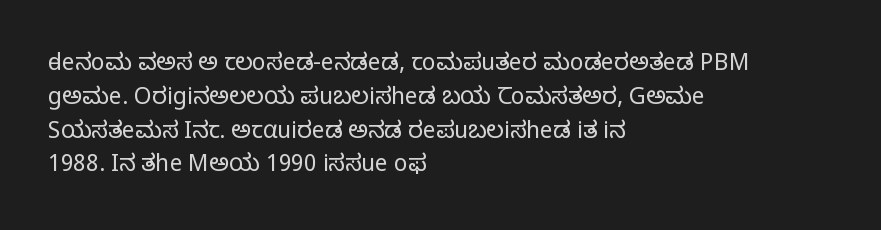
The image shows 23 px text type, upright; set left-aligned, normal line spacing (1.47x), normal letter spacing, not underlined.
